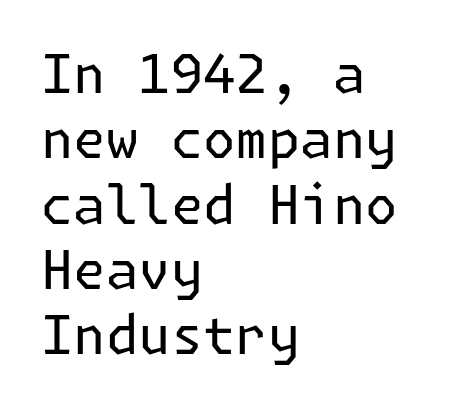
Q: Is the text bold? A: No.
Q: Is the text italic (slanted)? A: No, it is upright.
Q: Is the typeface a serif or a sans-serif typeface? A: Sans-serif.
Q: Is the text underlined? A: No.
Q: How is the paragraph aligned? A: Left-aligned.
Q: Is the spacing between letters normal or unusually wide? A: Normal.
Q: Width (condensed, normal, or wide)? A: Normal.
Q: Stroke contrast? A: Low.
Q: x-height? A: Medium.
